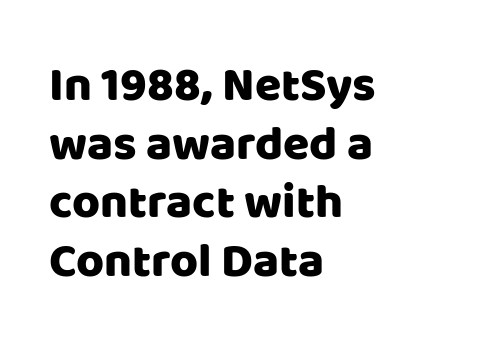
Q: Is the text italic (slanted)? A: No, it is upright.
Q: Is the typeface a serif or a sans-serif typeface? A: Sans-serif.
Q: Is the text underlined? A: No.
Q: How is the paragraph aligned? A: Left-aligned.
Q: Is the spacing between letters normal or unusually wide? A: Normal.
Q: Width (condensed, normal, or wide)? A: Normal.
Q: Stroke contrast? A: Low.
Q: x-height? A: Large.
Q: Monospaced? A: No.
